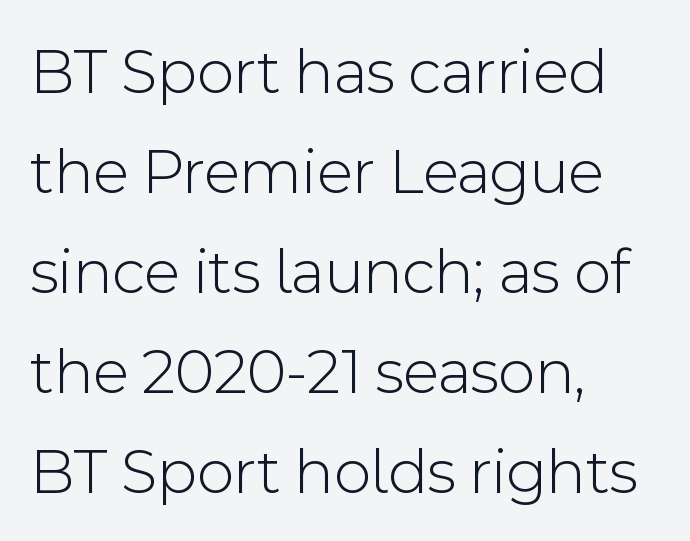
Q: Is the text bold? A: No.
Q: Is the text italic (slanted)? A: No, it is upright.
Q: Is the typeface a serif or a sans-serif typeface? A: Sans-serif.
Q: Is the text underlined? A: No.
Q: How is the paragraph aligned? A: Left-aligned.
Q: Is the spacing between letters normal or unusually wide? A: Normal.
Q: Is the spacing between lines tight, normal or loose? A: Normal.
Q: Width (condensed, normal, or wide)? A: Normal.
Q: x-height? A: Medium.
Q: Monospaced? A: No.
